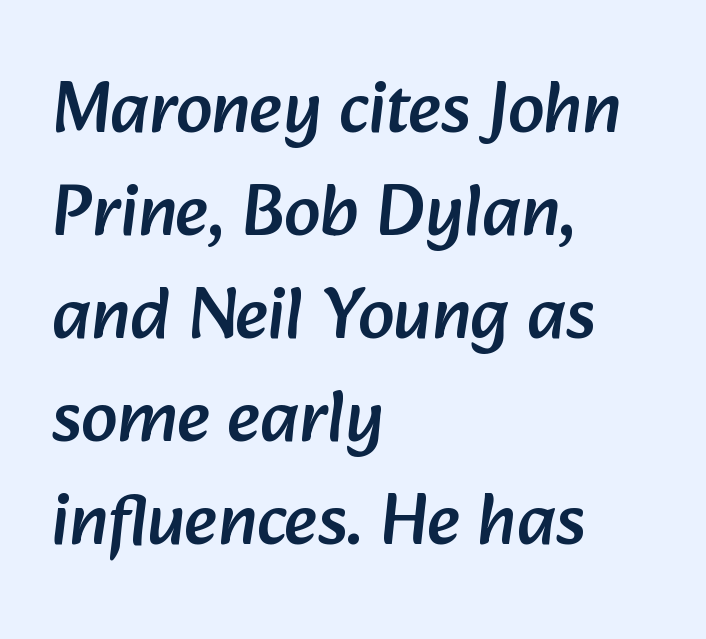
Q: Is the typeface a serif or a sans-serif typeface? A: Sans-serif.
Q: Is the text underlined? A: No.
Q: How is the paragraph aligned? A: Left-aligned.
Q: Is the spacing between letters normal or unusually wide? A: Normal.
Q: Is the spacing between lines tight, normal or loose? A: Normal.
Q: Width (condensed, normal, or wide)? A: Normal.
Q: Stroke contrast? A: Low.
Q: x-height? A: Medium.
Q: Monospaced? A: No.
